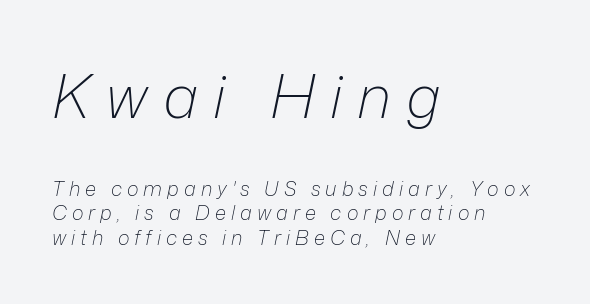
The image shows 60 px light type, italic (leaning right); set left-aligned, line spacing 1.23x, unusually wide letter spacing (+0.25 em), not underlined; the first (top) block is 3.0x larger; low stroke contrast and a medium x-height.
